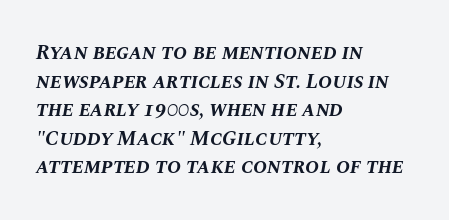
{"italic": "yes", "lean": "right", "slant_degrees": 10, "bold": "yes", "underline": "no", "align": "left", "line_spacing": "normal", "line_spacing_ratio": 1.36, "letter_spacing": "normal", "letter_spacing_em": 0.0, "glyph_px": 21}
